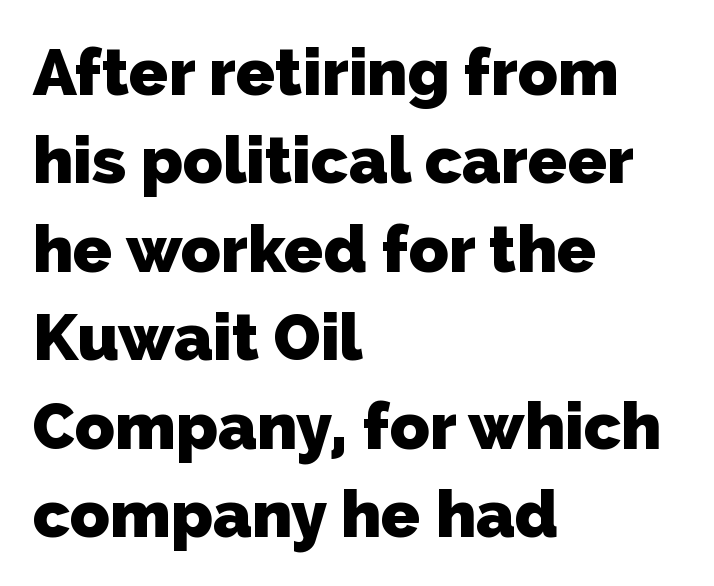
{"serif": "no", "bold": "yes", "weight": "heavy", "width": "normal", "stroke_contrast": "low", "x_height": "medium", "monospaced": "no", "underline": "no", "align": "left", "line_spacing": "normal", "line_spacing_ratio": 1.36, "letter_spacing": "normal", "letter_spacing_em": 0.0, "glyph_px": 65}
